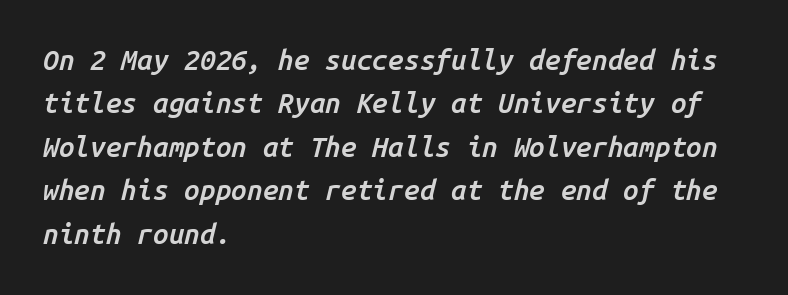
A somewhat darkened texture: the type is semibold rather than bold. Observe the lean: these are italic letterforms. These lines keep a tight, regular rhythm from letter to letter. A student would call this left alignment; a typographer would say flush left, rag right. Monospaced: the letters line up in strict vertical columns.
